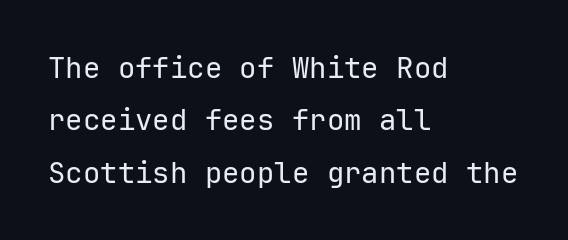
A typesetter would mark this as roman, not italic. To sum up the face: it is a sans, with no serifs. One-word summary of the alignment: left. Between one letter and the next there's only the usual sliver of space. The glyphs are unaccompanied by any horizontal stroke below them.
